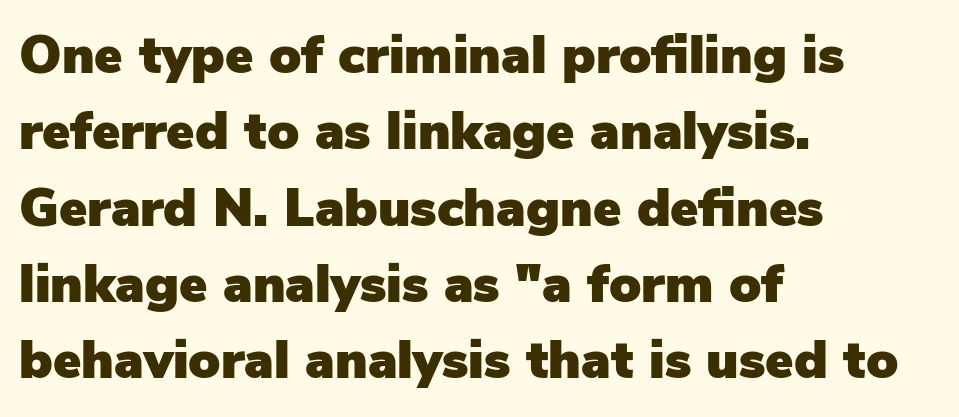
{"serif": "no", "italic": "no", "width": "normal", "stroke_contrast": "low", "x_height": "medium", "monospaced": "no", "underline": "no", "align": "left", "line_spacing": "normal", "line_spacing_ratio": 1.44, "letter_spacing": "normal", "letter_spacing_em": 0.0, "glyph_px": 53}
